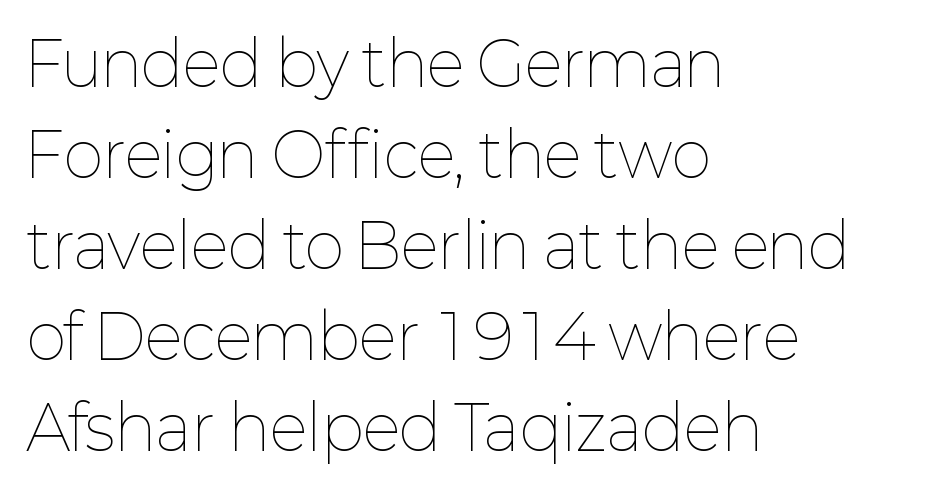
Q: Is the text bold? A: No.
Q: Is the text italic (slanted)? A: No, it is upright.
Q: Is the text underlined? A: No.
Q: How is the paragraph aligned? A: Left-aligned.
Q: Is the spacing between letters normal or unusually wide? A: Normal.
Q: Is the spacing between lines tight, normal or loose? A: Normal.
Q: Width (condensed, normal, or wide)? A: Normal.
Q: Stroke contrast? A: Low.
Q: x-height? A: Medium.
Q: Monospaced? A: No.
